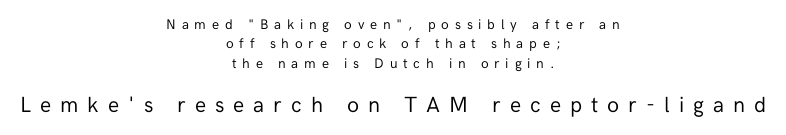
Q: Is the text bold? A: No.
Q: Is the text italic (slanted)? A: No, it is upright.
Q: Is the text underlined? A: No.
Q: How is the paragraph aligned? A: Centered.
Q: Is the spacing between letters normal or unusually wide? A: Unusually wide.
Q: Is the spacing between lines tight, normal or loose? A: Normal.
Q: Which block of text is set in a larger size, the first (top) or the second (bottom)? A: The second (bottom) one.
